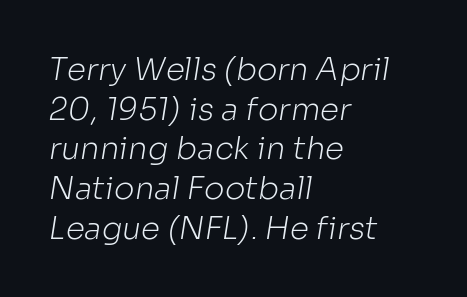
Q: Is the text bold? A: No.
Q: Is the typeface a serif or a sans-serif typeface? A: Sans-serif.
Q: Is the text underlined? A: No.
Q: How is the paragraph aligned? A: Left-aligned.
Q: Is the spacing between letters normal or unusually wide? A: Normal.
Q: Is the spacing between lines tight, normal or loose? A: Normal.
Q: Width (condensed, normal, or wide)? A: Normal.
Q: Stroke contrast? A: Low.
Q: x-height? A: Medium.
Q: Monospaced? A: No.
